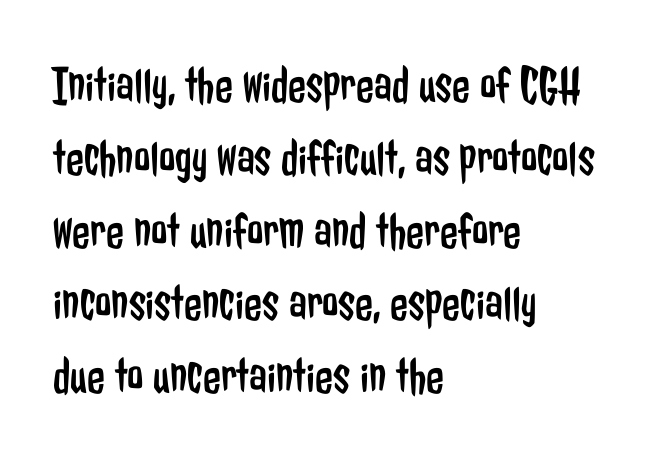
The image shows 52 px regular-weight, condensed sans-serif type, upright; set left-aligned, normal line spacing (1.4x), normal letter spacing, not underlined; low stroke contrast and a medium x-height.
